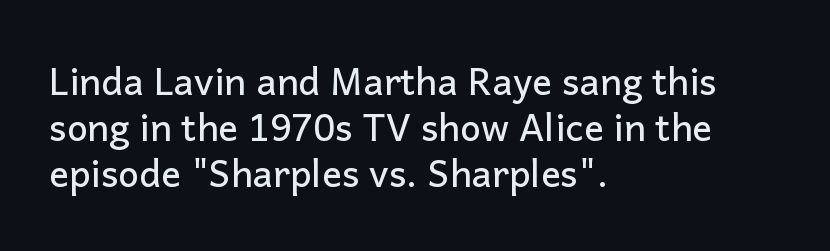
Q: Is the text italic (slanted)? A: No, it is upright.
Q: Is the typeface a serif or a sans-serif typeface? A: Sans-serif.
Q: Is the text underlined? A: No.
Q: How is the paragraph aligned? A: Left-aligned.
Q: Is the spacing between letters normal or unusually wide? A: Normal.
Q: Width (condensed, normal, or wide)? A: Normal.
Q: Stroke contrast? A: Low.
Q: x-height? A: Medium.
Q: Monospaced? A: No.
